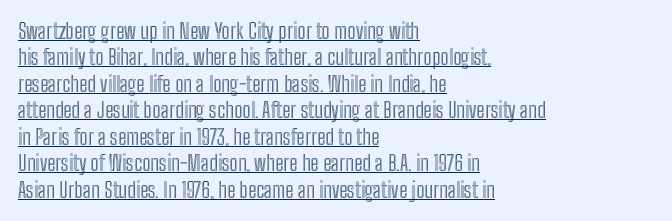
Q: Is the text italic (slanted)? A: No, it is upright.
Q: Is the text underlined? A: Yes.
Q: How is the paragraph aligned? A: Left-aligned.
Q: Is the spacing between letters normal or unusually wide? A: Normal.
Q: Is the spacing between lines tight, normal or loose? A: Normal.
